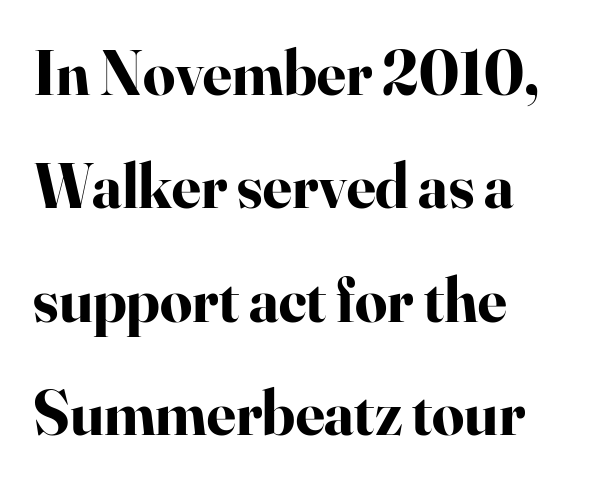
Do the characters align in a grid? No, the font is proportional. These lines were composed using upright roman letters. Type without underlining. The passage shown has conventional tracking throughout.
